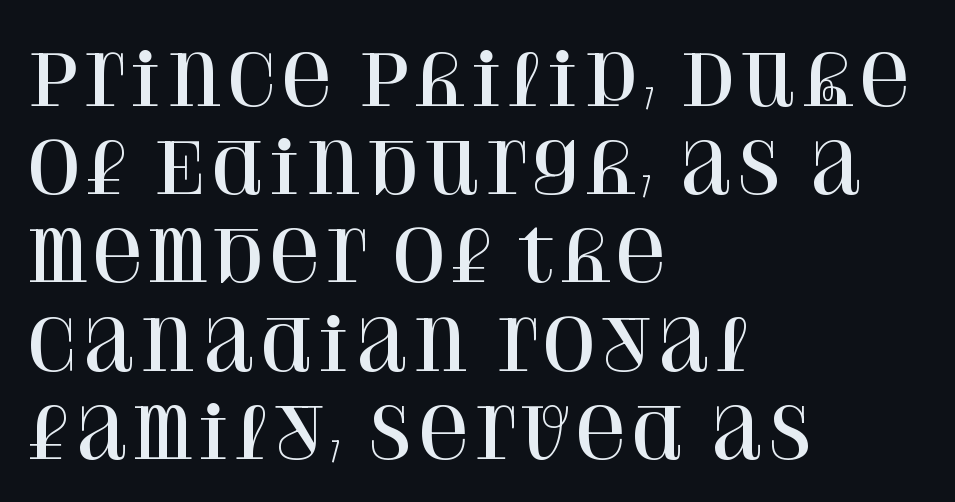
Q: Is the text italic (slanted)? A: No, it is upright.
Q: Is the typeface a serif or a sans-serif typeface? A: Serif.
Q: Is the text underlined? A: No.
Q: How is the paragraph aligned? A: Left-aligned.
Q: Is the spacing between letters normal or unusually wide? A: Normal.
Q: Is the spacing between lines tight, normal or loose? A: Normal.
Q: Width (condensed, normal, or wide)? A: Normal.
Q: Stroke contrast? A: High.
Q: x-height? A: Large.
Q: Monospaced? A: No.
